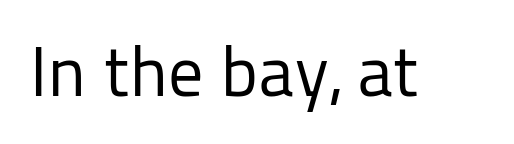
The image shows 70 px regular-weight sans-serif type, upright; set normal letter spacing, not underlined; low stroke contrast and a medium x-height.
